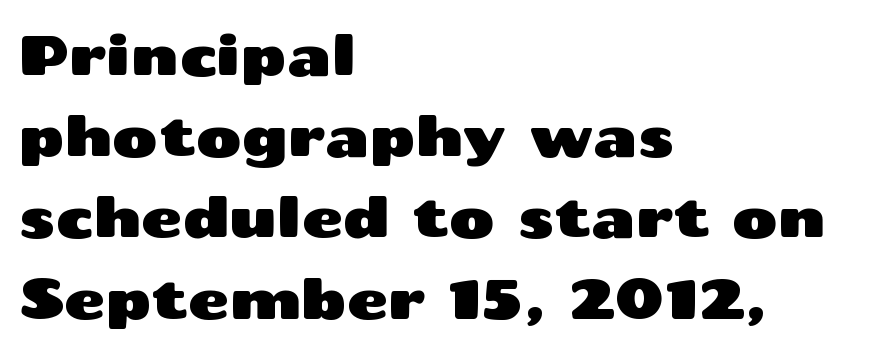
{"serif": "no", "italic": "no", "width": "wide", "stroke_contrast": "medium", "x_height": "medium", "monospaced": "no", "underline": "no", "align": "left", "line_spacing": "normal", "line_spacing_ratio": 1.45, "letter_spacing": "normal", "letter_spacing_em": 0.0, "glyph_px": 56}
